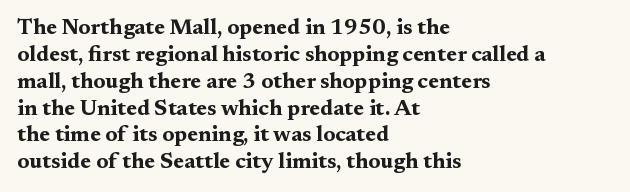
The image shows 22 px bold type, upright; set left-aligned, line spacing 1.22x, normal letter spacing, not underlined.
